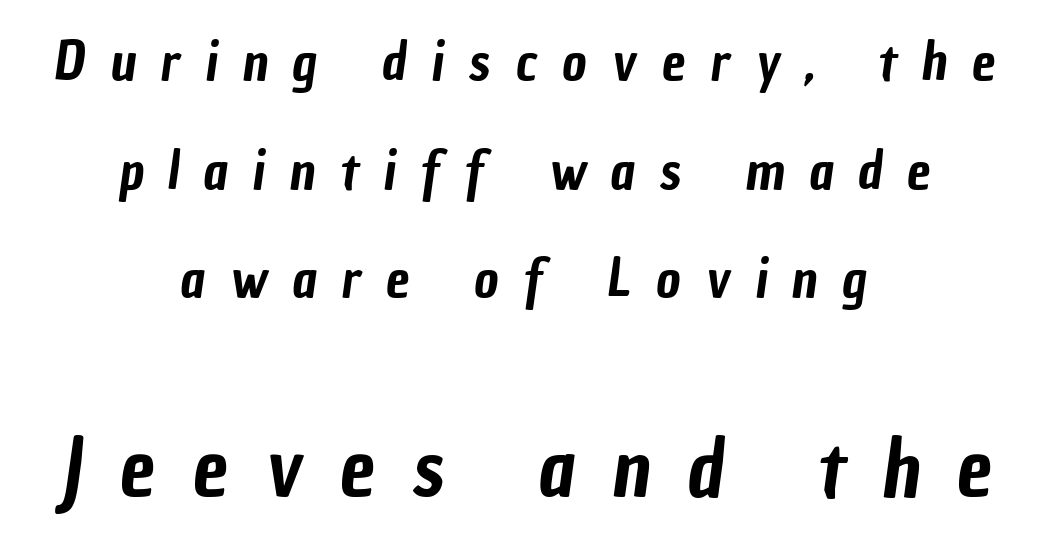
{"serif": "no", "width": "condensed", "stroke_contrast": "low", "x_height": "medium", "monospaced": "no", "underline": "no", "align": "center", "line_spacing": "loose", "line_spacing_ratio": 2.05, "letter_spacing": "wide", "letter_spacing_em": 0.47, "larger_block": "second", "size_ratio": 1.49, "glyph_px": 79}
